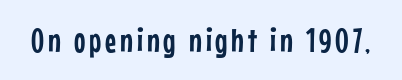
{"serif": "no", "italic": "no", "width": "condensed", "stroke_contrast": "low", "x_height": "medium", "monospaced": "no", "underline": "no", "glyph_px": 34}
